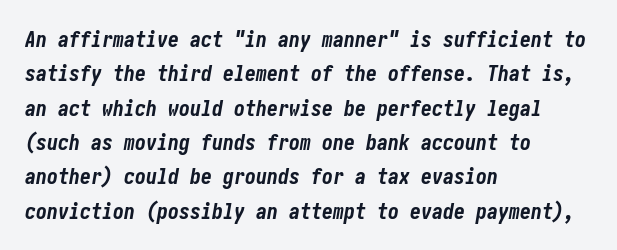
Q: Is the text bold? A: Yes.
Q: Is the text italic (slanted)? A: Yes, it leans right by about 10 degrees.
Q: Is the text underlined? A: No.
Q: How is the paragraph aligned? A: Left-aligned.
Q: Is the spacing between letters normal or unusually wide? A: Normal.
Q: Is the spacing between lines tight, normal or loose? A: Normal.
